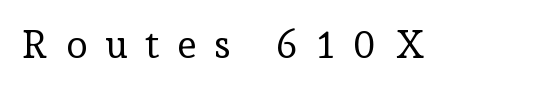
{"serif": "yes", "italic": "no", "bold": "no", "weight": "regular", "width": "normal", "stroke_contrast": "low", "x_height": "medium", "monospaced": "no", "underline": "no", "letter_spacing": "wide", "letter_spacing_em": 0.45, "glyph_px": 39}
